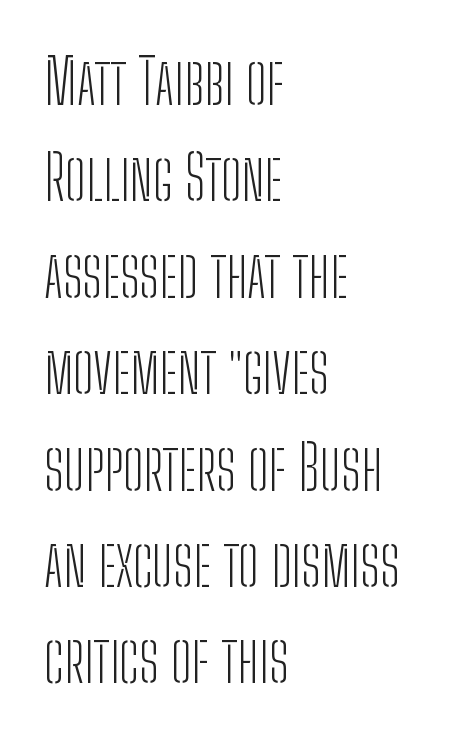
The image shows 61 px light, condensed sans-serif type, upright; set left-aligned, normal line spacing (1.58x), normal letter spacing, not underlined; low stroke contrast and a medium x-height.
